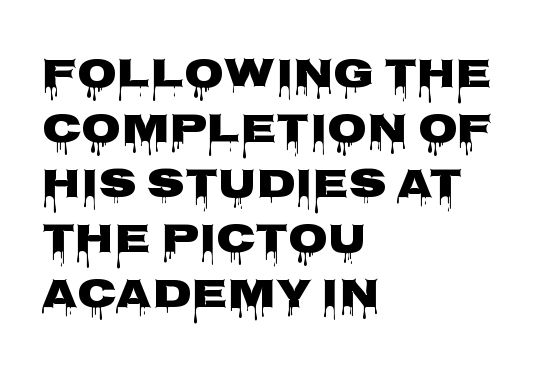
Character widths vary here, with narrow letters taking less room than wide ones. The string is rendered with underlining switched off. Does extra space separate the letters? No, they use regular spacing. Alignment: flush left.
